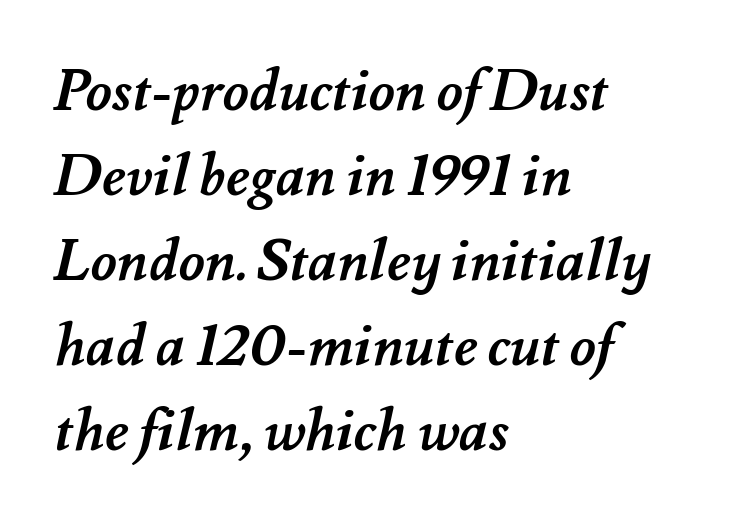
The image shows 57 px semibold type; set left-aligned, normal line spacing (1.49x), normal letter spacing, not underlined; medium stroke contrast and a small x-height.
